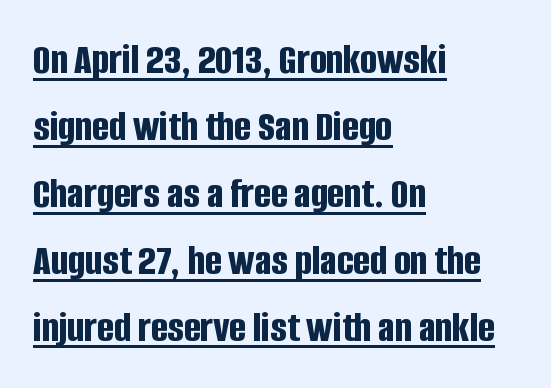
The image shows 44 px bold, condensed sans-serif type, upright; set left-aligned, normal line spacing (1.52x), normal letter spacing, underlined; low stroke contrast and a large x-height.
